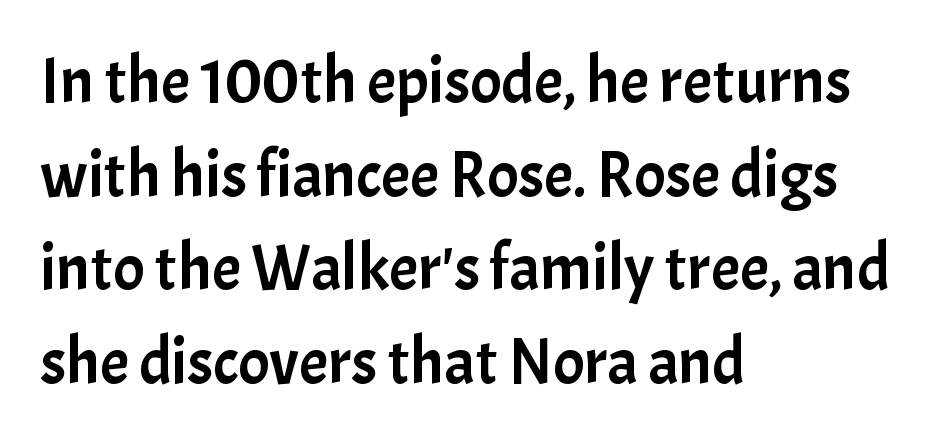
Q: Is the text italic (slanted)? A: No, it is upright.
Q: Is the typeface a serif or a sans-serif typeface? A: Sans-serif.
Q: Is the text underlined? A: No.
Q: How is the paragraph aligned? A: Left-aligned.
Q: Is the spacing between letters normal or unusually wide? A: Normal.
Q: Is the spacing between lines tight, normal or loose? A: Normal.
Q: Width (condensed, normal, or wide)? A: Normal.
Q: Stroke contrast? A: Low.
Q: x-height? A: Medium.
Q: Monospaced? A: No.
